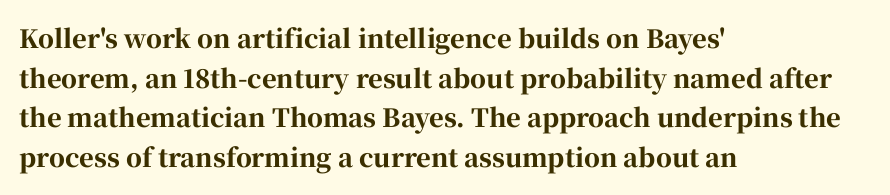
The words here are not underlined. Glyph-to-glyph distance matches everyday printed text. The rows are spaced the way most documents space them. The lettering holds an erect, upright posture throughout. Heavy-handed strokes throughout: this text is bold. Which margin do the lines hug? The left one — the right edge is uneven.
